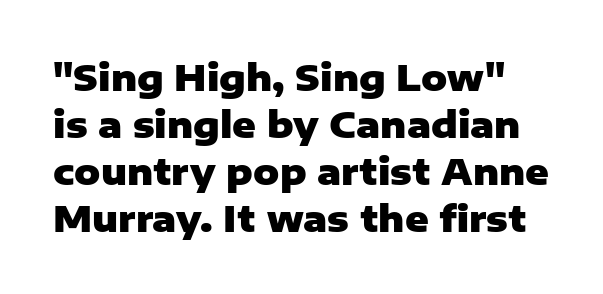
Designer's note — italics off, roman on. These lines are rendered in a variable-pitch font. Each glyph is drawn with heavy, bold strokes. No extra tracking has been applied to these lines. The baseline area is clear.
